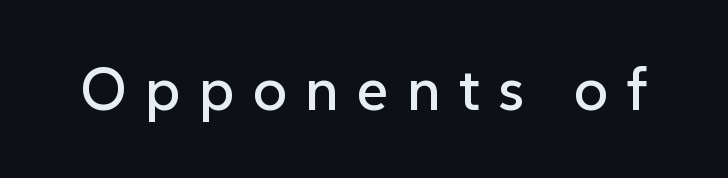
{"serif": "no", "italic": "no", "width": "normal", "stroke_contrast": "low", "x_height": "medium", "monospaced": "no", "underline": "no", "letter_spacing": "wide", "letter_spacing_em": 0.29, "glyph_px": 61}
